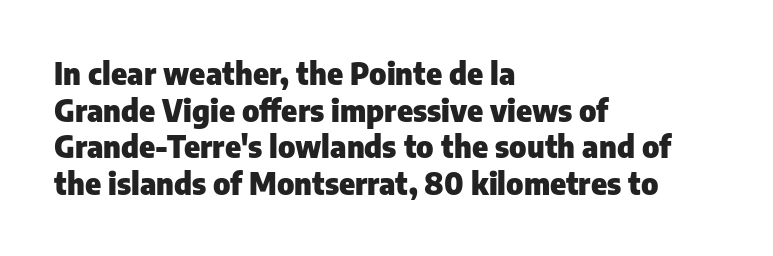
Line beginnings align vertically; line endings do not. What kind of face is this? One without serifs — a sans. Weight: bold. Each word holds together tightly as a unit, with standard inter-letter gaps. Every character sits straight up, as roman type does.
